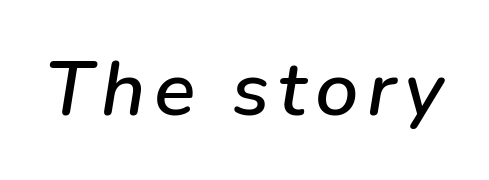
A typesetter would call this proportional, since set widths differ per character. A clean baseline with only descenders dipping below it. If you drew a line through each stem, it would be angled.
